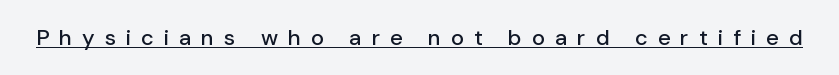
The image shows 22 px text type, upright; set unusually wide letter spacing (+0.45 em), underlined.
